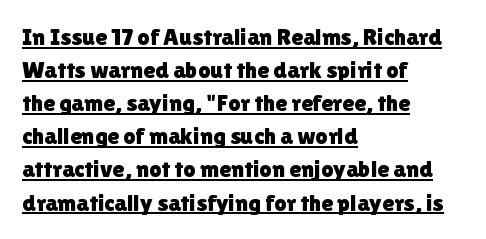
{"italic": "no", "underline": "yes", "align": "left", "line_spacing": "normal", "line_spacing_ratio": 1.38, "letter_spacing": "normal", "letter_spacing_em": 0.0, "glyph_px": 24}
